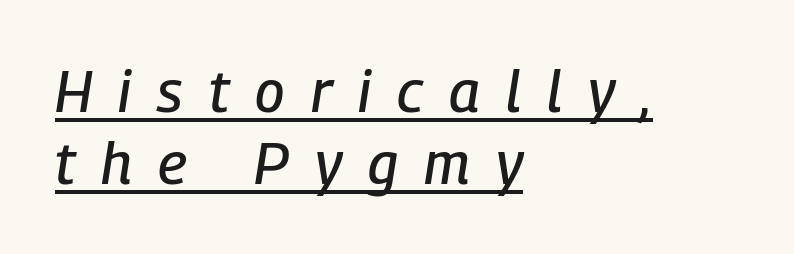
{"italic": "yes", "lean": "right", "slant_degrees": 9, "width": "condensed", "stroke_contrast": "low", "x_height": "medium", "monospaced": "no", "underline": "yes", "align": "left", "line_spacing": "normal", "line_spacing_ratio": 1.25, "letter_spacing": "wide", "letter_spacing_em": 0.45, "glyph_px": 58}
